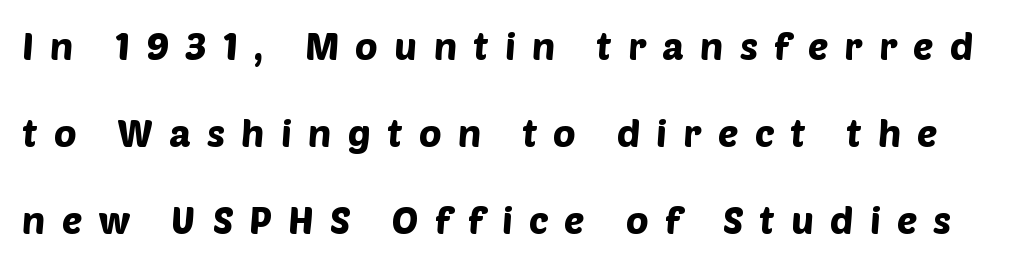
The image shows 38 px sans-serif type; set loose line spacing (2.29x), unusually wide letter spacing (+0.43 em), not underlined; low stroke contrast and a large x-height.
